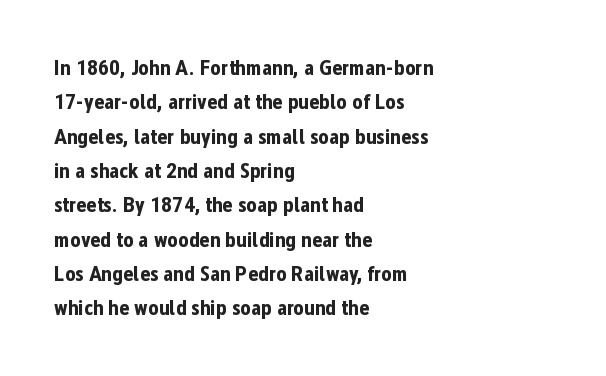
Q: Is the text bold? A: Yes.
Q: Is the text italic (slanted)? A: No, it is upright.
Q: Is the text underlined? A: No.
Q: How is the paragraph aligned? A: Left-aligned.
Q: Is the spacing between letters normal or unusually wide? A: Normal.
Q: Is the spacing between lines tight, normal or loose? A: Normal.
